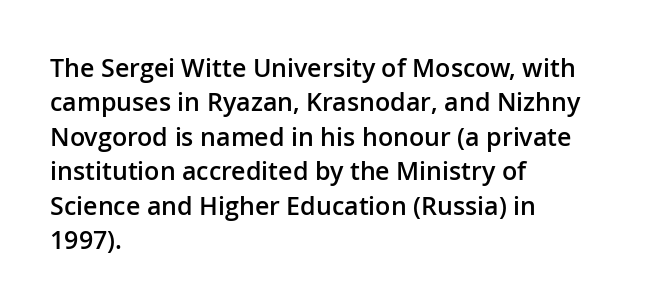
Q: Is the text bold? A: Semi-bold.
Q: Is the text italic (slanted)? A: No, it is upright.
Q: Is the text underlined? A: No.
Q: How is the paragraph aligned? A: Left-aligned.
Q: Is the spacing between letters normal or unusually wide? A: Normal.
Q: Is the spacing between lines tight, normal or loose? A: Normal.
